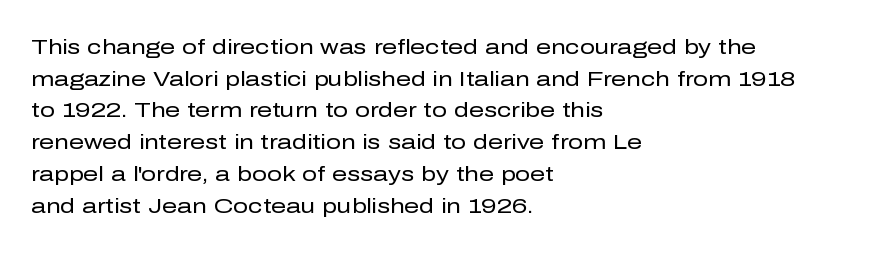
{"italic": "no", "bold": "no", "underline": "no", "align": "left", "line_spacing": "normal", "line_spacing_ratio": 1.51, "letter_spacing": "normal", "letter_spacing_em": 0.0, "glyph_px": 21}
